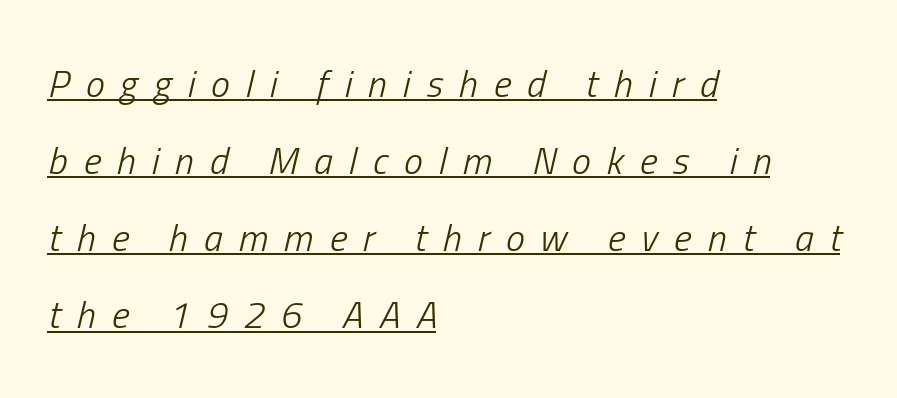
The passage shown stacks its lines with a broad gap. Underlined type. An italicized treatment has been applied to the whole sample. Heaviness? Minimal to ordinary, like unemphasized prose. Honestly, the letter spacing is so wide it's the main thing you notice. The rendering uses natural spacing where letterforms have individual widths.
